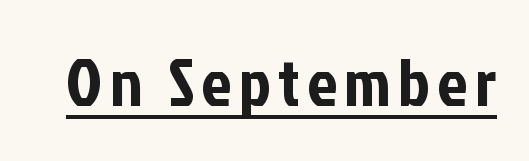
The image shows 67 px condensed sans-serif type, upright; set underlined; low stroke contrast and a medium x-height.
